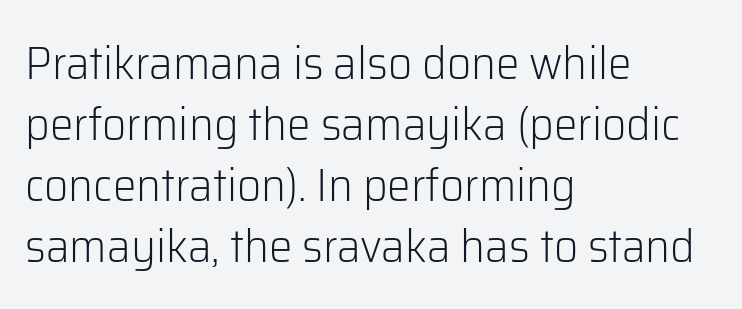
Does the type have serifs? No, each stem ends abruptly. Notice how the passage keeps a crisp vertical edge on the left only. Interline gaps are of average width in this sample. The string is rendered with underlining switched off.
